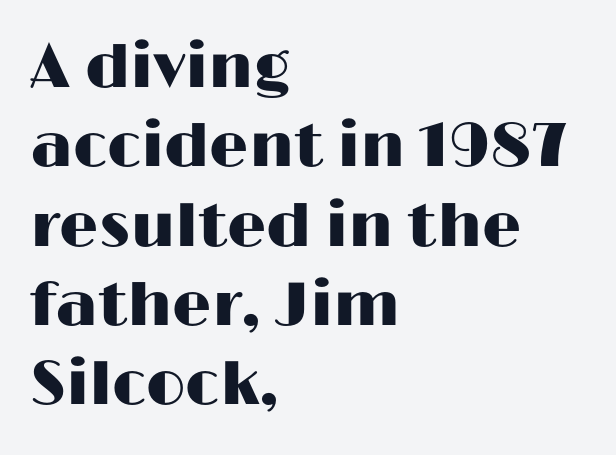
Q: Is the text italic (slanted)? A: No, it is upright.
Q: Is the typeface a serif or a sans-serif typeface? A: Sans-serif.
Q: Is the text underlined? A: No.
Q: How is the paragraph aligned? A: Left-aligned.
Q: Is the spacing between letters normal or unusually wide? A: Normal.
Q: Is the spacing between lines tight, normal or loose? A: Normal.
Q: Width (condensed, normal, or wide)? A: Wide.
Q: Stroke contrast? A: High.
Q: x-height? A: Medium.
Q: Monospaced? A: No.
